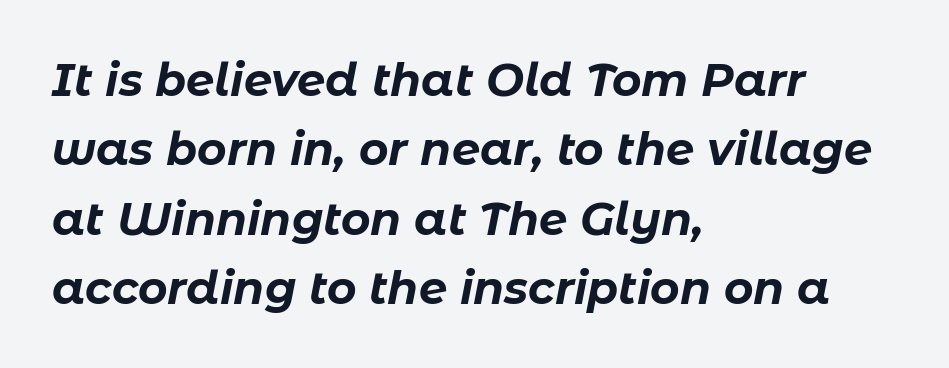
The image shows 45 px bold type, italic (leaning right); set left-aligned, normal line spacing (1.54x), normal letter spacing, not underlined; low stroke contrast and a medium x-height.
